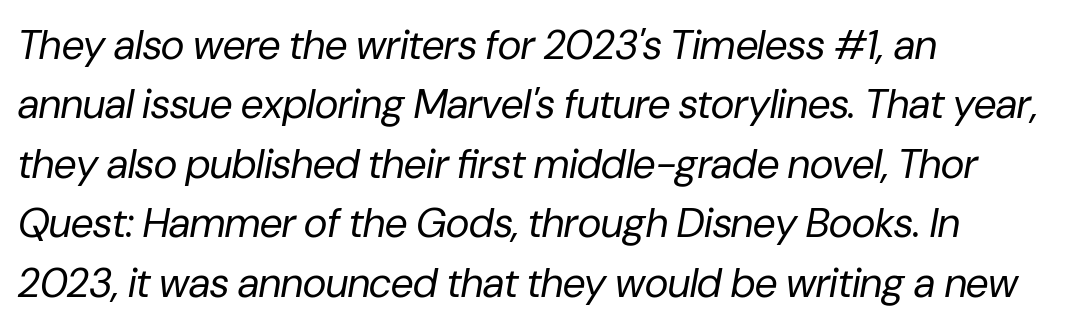
This sample keeps an unexceptional amount of space between lines. The face used here is proportionally spaced, like ordinary book or web type. The rag falls on the right side of this text block. Heaviness? Minimal to ordinary, like unemphasized prose. Quick note: underline off.
